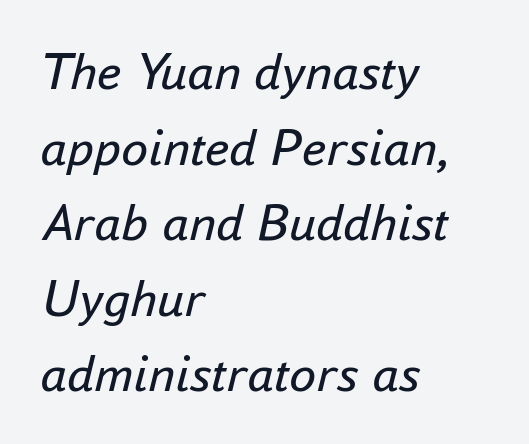
Q: Is the text bold? A: No.
Q: Is the text italic (slanted)? A: Yes, it leans right by about 16 degrees.
Q: Is the text underlined? A: No.
Q: How is the paragraph aligned? A: Left-aligned.
Q: Is the spacing between letters normal or unusually wide? A: Normal.
Q: Is the spacing between lines tight, normal or loose? A: Normal.
Q: Width (condensed, normal, or wide)? A: Normal.
Q: Stroke contrast? A: Low.
Q: x-height? A: Small.
Q: Monospaced? A: No.
